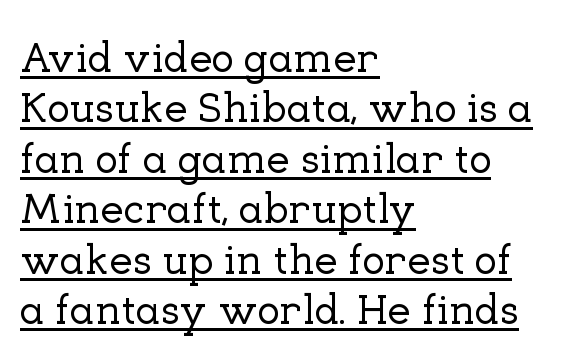
The image shows 42 px serif type, upright; set left-aligned, line spacing 1.2x, normal letter spacing, underlined; low stroke contrast and a medium x-height.
